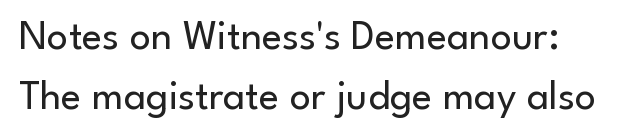
The ragged edge is on the right, which tells us the setting is flush left. The glyphs in this specimen are sans serif. In terms of posture, this sample is upright. The foot of each line stays bare and open. Stem width sits at or under what a default text font uses.
